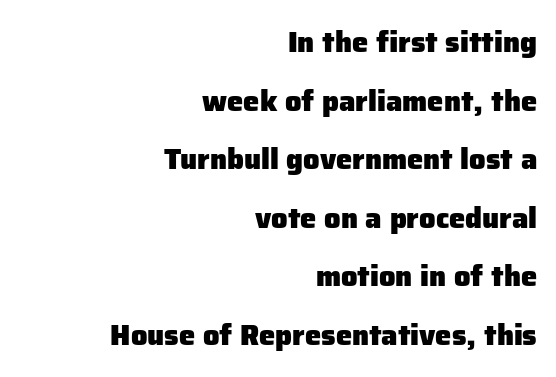
The image shows 29 px heavy sans-serif type, upright; set right-aligned, loose line spacing (2.02x), normal letter spacing, not underlined; low stroke contrast and a medium x-height.
